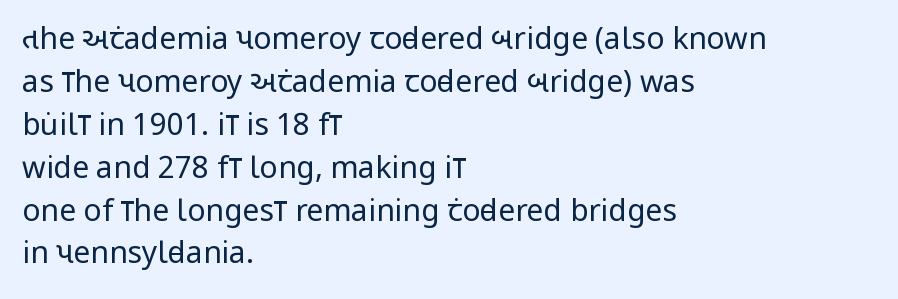
Is this a fixed-width face? No — the glyphs have proportional, varying widths. The face looks like a standard text weight, possibly lighter. The passage shown has conventional tracking throughout. No feet cap the strokes, marking this as sans-serif type. Line spacing here is normal.
